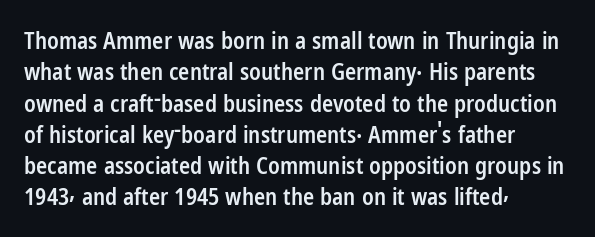
Type without underlining. Compared with an ordinary text face, these strokes are moderately heavier — a semibold. A typesetter would call this zero additional tracking. The vertical gap from one line to the next is medium.
